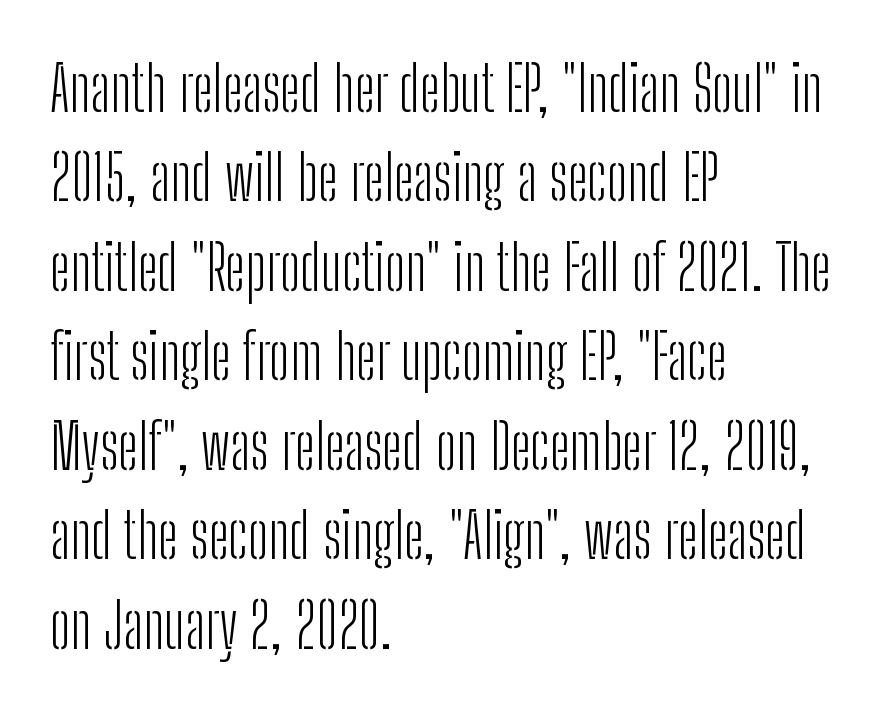
Q: Is the text bold? A: No.
Q: Is the text italic (slanted)? A: No, it is upright.
Q: Is the typeface a serif or a sans-serif typeface? A: Sans-serif.
Q: Is the text underlined? A: No.
Q: How is the paragraph aligned? A: Left-aligned.
Q: Is the spacing between letters normal or unusually wide? A: Normal.
Q: Is the spacing between lines tight, normal or loose? A: Normal.
Q: Width (condensed, normal, or wide)? A: Condensed.
Q: Stroke contrast? A: Low.
Q: x-height? A: Medium.
Q: Monospaced? A: No.
